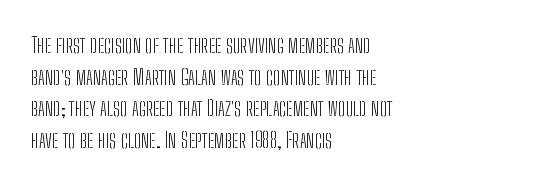
Ordinary non-slanted type is in use. Whoever set this chose a conventional vertical rhythm. Nothing unusual about the tracking: characters are spaced as the font intends. Every row of glyphs begins at an identical x-position on the left.
